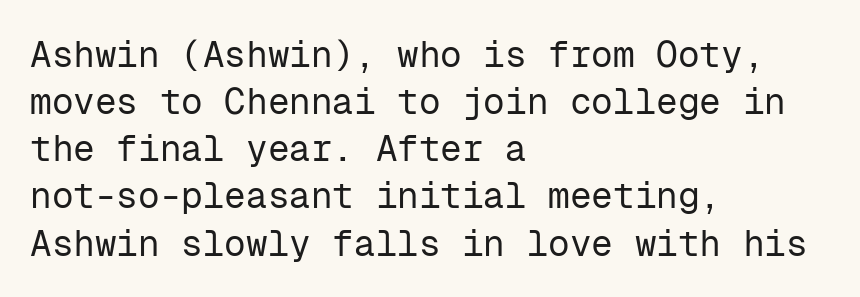
Caption: standard tracking, unaltered. The letters stand upright; this is a roman face. This is not heavy type; no bold has been used. A typesetter would label this face a sans.
